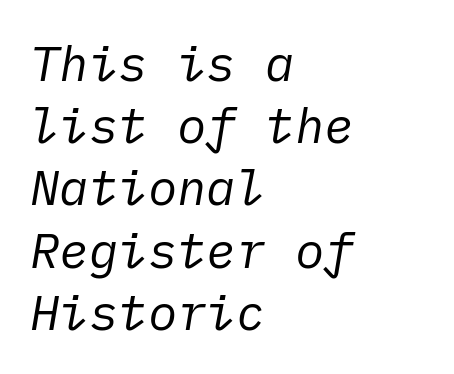
Each line starts at the same left margin while the right side varies. Vertical spacing — default. Is this a heavy cut? Hardly; it is regular or lighter. Type without underlining.
